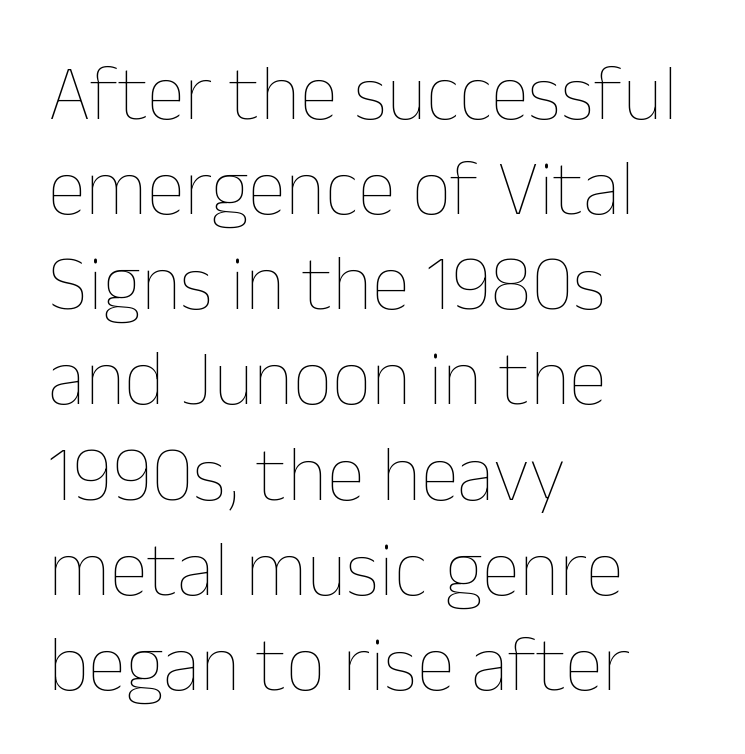
Q: Is the text bold? A: No.
Q: Is the text italic (slanted)? A: No, it is upright.
Q: Is the text underlined? A: No.
Q: How is the paragraph aligned? A: Left-aligned.
Q: Is the spacing between letters normal or unusually wide? A: Normal.
Q: Width (condensed, normal, or wide)? A: Normal.
Q: Stroke contrast? A: Low.
Q: x-height? A: Medium.
Q: Monospaced? A: No.
